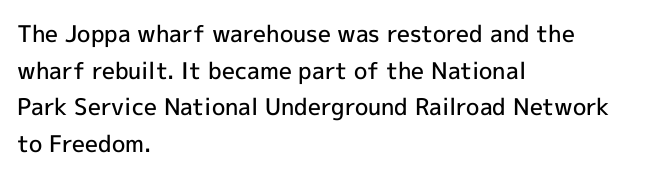
The image shows 23 px text type, upright; set left-aligned, normal line spacing (1.59x), normal letter spacing, not underlined.
